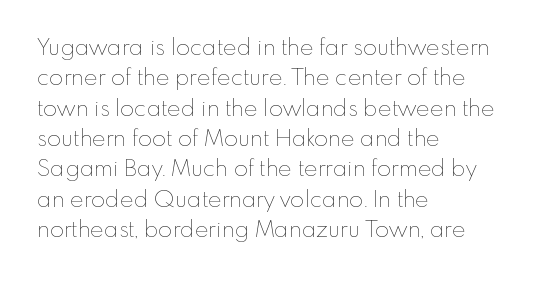
The space directly below the letters is spotless. Caption: standard tracking, unaltered. Vertically, the passage feels balanced, rows spaced as you'd expect. Does the lettering tilt? It doesn't — this is upright.
